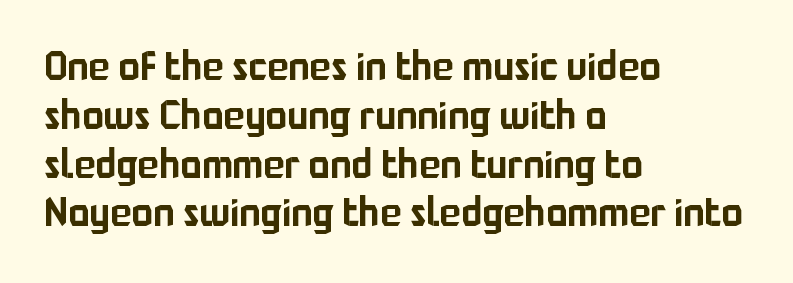
Q: Is the text italic (slanted)? A: No, it is upright.
Q: Is the typeface a serif or a sans-serif typeface? A: Sans-serif.
Q: Is the text underlined? A: No.
Q: How is the paragraph aligned? A: Left-aligned.
Q: Is the spacing between letters normal or unusually wide? A: Normal.
Q: Width (condensed, normal, or wide)? A: Normal.
Q: Stroke contrast? A: Low.
Q: x-height? A: Medium.
Q: Monospaced? A: No.
